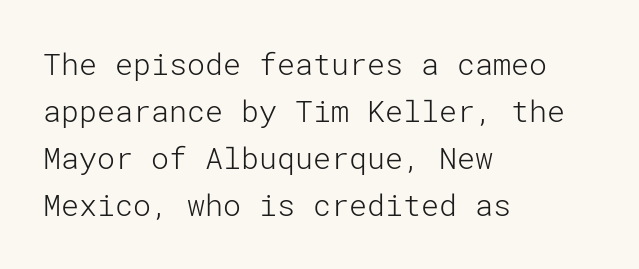
The rendering shows plain stroke endings on the letterforms — a sans-serif design. Underline: absent. Line starts are locked; line ends wander. Line spacing here is normal.
